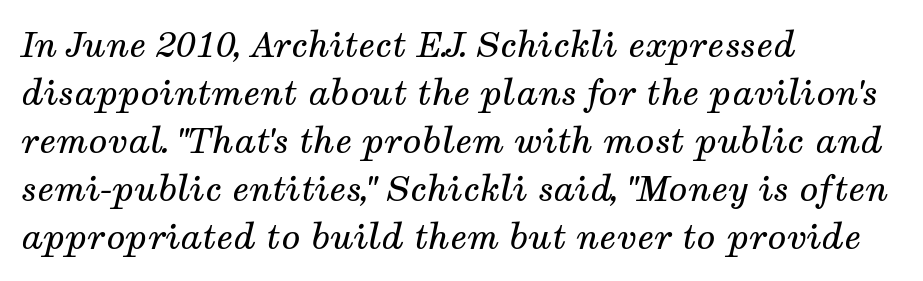
{"serif": "yes", "italic": "yes", "lean": "right", "slant_degrees": 12, "bold": "no", "weight": "regular", "width": "normal", "stroke_contrast": "medium", "x_height": "medium", "monospaced": "no", "underline": "no", "align": "left", "line_spacing": "normal", "line_spacing_ratio": 1.37, "letter_spacing": "normal", "letter_spacing_em": 0.0, "glyph_px": 35}
